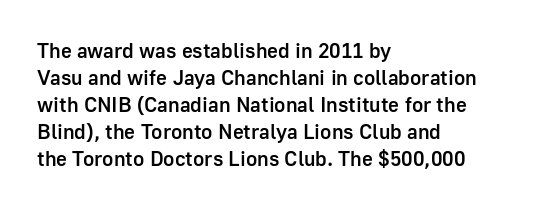
Posture: upright roman. Glance below the letters and you will spot only blank space. Its strokes are somewhat broadened, the hallmark of semibold type. Typeset ragged right — the left edge is the straight one.
